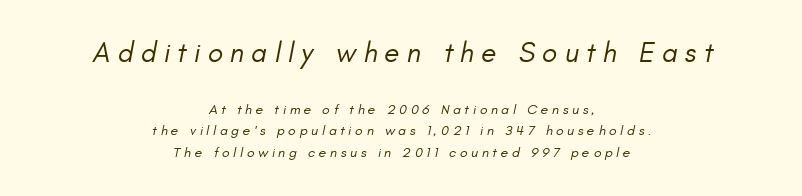
The image shows 28 px regular-weight type, italic (leaning right); set centered, normal line spacing (1.52x), unusually wide letter spacing (+0.26 em), not underlined; the first (top) block is 2.0x larger; low stroke contrast and a small x-height.
